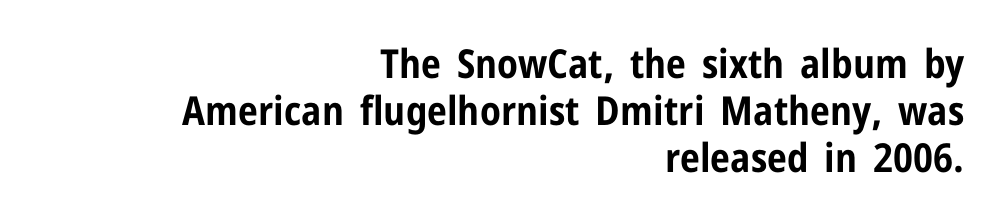
I'd describe the lettering as bold — thick and assertive. Compared with a flush-left layout, this one pins lines to the opposite, right side. Plain, unruled lines of type. No italicization has been applied; the sample stays upright. Is this a fixed-width face? No — the glyphs have proportional, varying widths.
